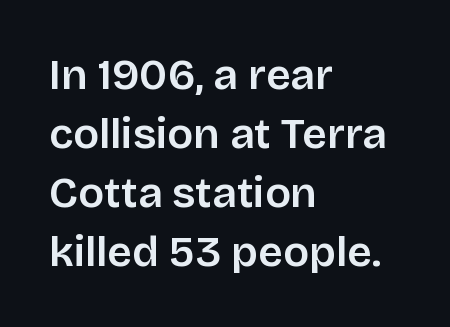
Q: Is the text italic (slanted)? A: No, it is upright.
Q: Is the typeface a serif or a sans-serif typeface? A: Sans-serif.
Q: Is the text underlined? A: No.
Q: How is the paragraph aligned? A: Left-aligned.
Q: Is the spacing between letters normal or unusually wide? A: Normal.
Q: Is the spacing between lines tight, normal or loose? A: Normal.
Q: Width (condensed, normal, or wide)? A: Normal.
Q: Stroke contrast? A: Low.
Q: x-height? A: Large.
Q: Monospaced? A: No.
